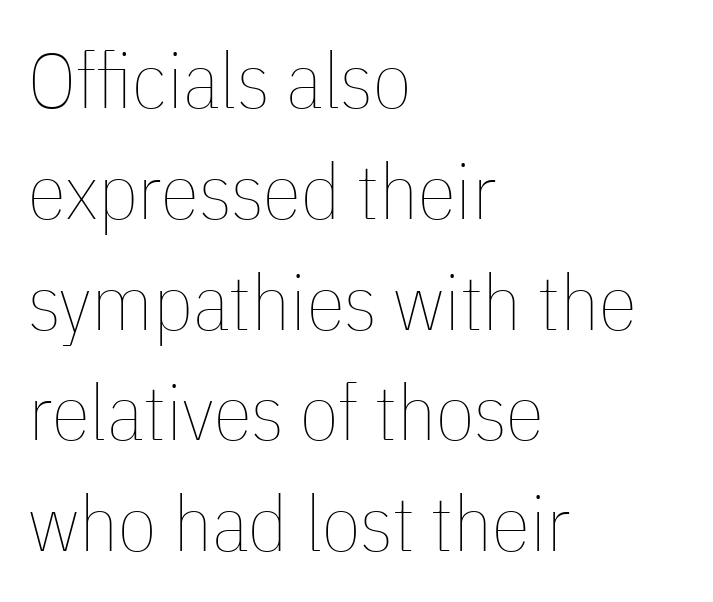
Has an underline been added? It has not. This block has exactly the height ordinary leading produces. The face looks like a standard text weight, possibly lighter. The passage is arranged the way most books set body copy — flush left. Characters follow at the spacing the type designer built in. These lines are rendered in a variable-pitch font.
